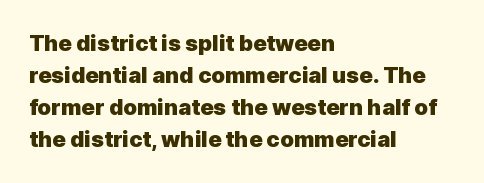
The image shows 22 px bold type, upright; set left-aligned, normal line spacing (1.46x), normal letter spacing, not underlined.
